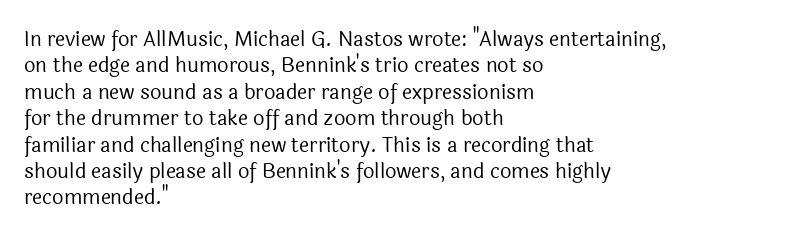
Q: Is the text bold? A: No.
Q: Is the text italic (slanted)? A: No, it is upright.
Q: Is the text underlined? A: No.
Q: How is the paragraph aligned? A: Left-aligned.
Q: Is the spacing between letters normal or unusually wide? A: Normal.
Q: Is the spacing between lines tight, normal or loose? A: Normal.
